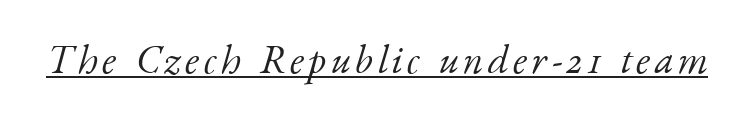
{"serif": "yes", "italic": "yes", "lean": "right", "slant_degrees": 17, "bold": "no", "weight": "light", "width": "normal", "stroke_contrast": "low", "x_height": "small", "monospaced": "no", "underline": "yes", "glyph_px": 40}
